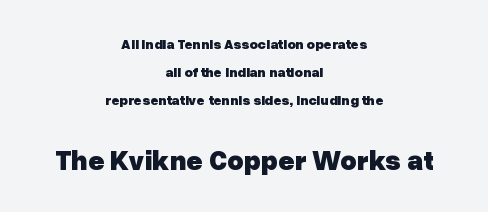
The image shows 28 px heavy sans-serif type, upright; set centered, loose line spacing (1.99x), normal letter spacing, not underlined; the second (bottom) block is 2.0x larger; low stroke contrast and a medium x-height.
